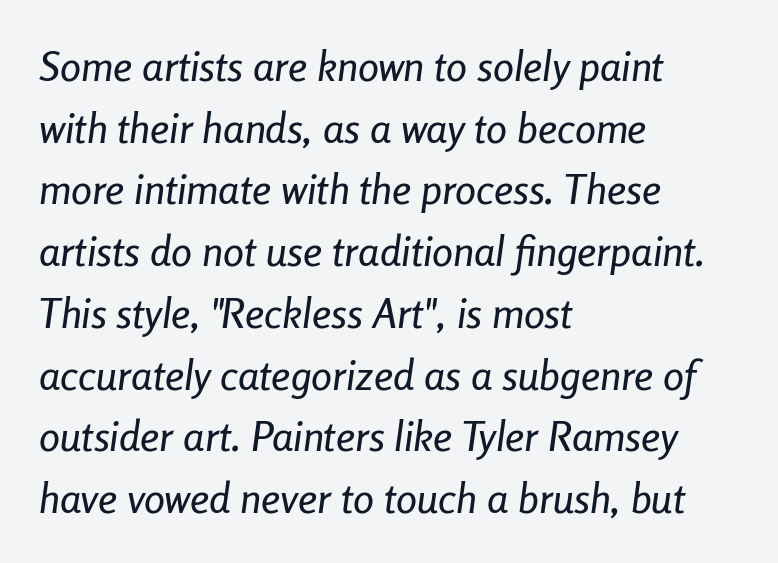
Q: Is the text italic (slanted)? A: Yes, it leans right by about 8 degrees.
Q: Is the text underlined? A: No.
Q: How is the paragraph aligned? A: Left-aligned.
Q: Is the spacing between letters normal or unusually wide? A: Normal.
Q: Is the spacing between lines tight, normal or loose? A: Normal.
Q: Width (condensed, normal, or wide)? A: Condensed.
Q: Stroke contrast? A: Low.
Q: x-height? A: Medium.
Q: Monospaced? A: No.
